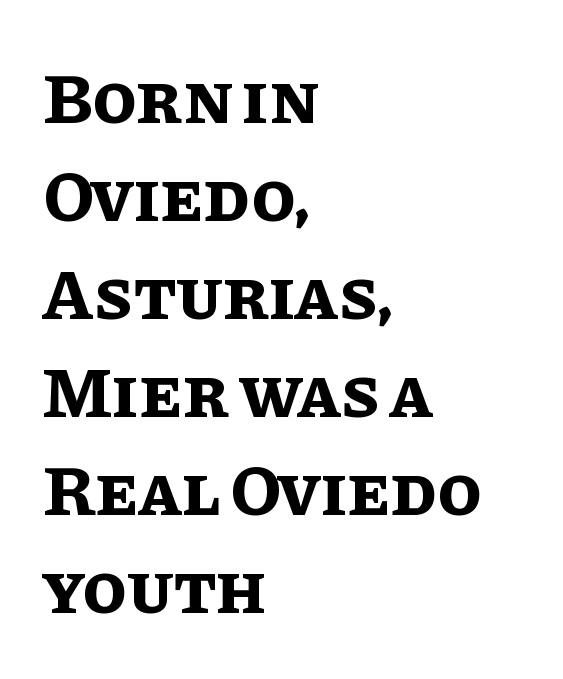
The image shows 72 px bold type, upright; set left-aligned, normal line spacing (1.36x), normal letter spacing, not underlined; low stroke contrast and a large x-height.
